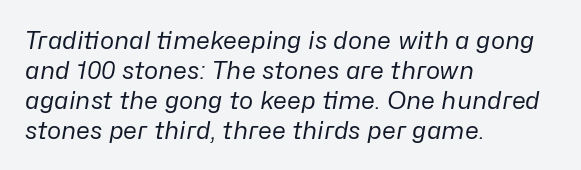
Letters rest on an invisible, unmarked baseline. The block of text has a typical density, with ordinary space between rows. The letterforms sit at book weight or below. Where is the straight margin? On the left.
